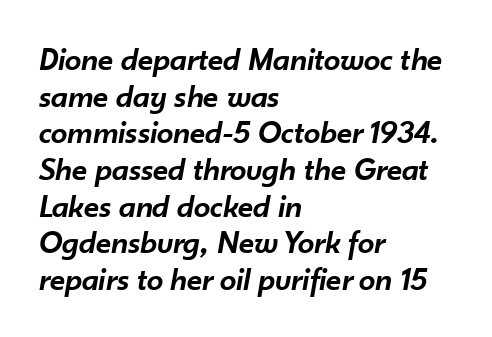
{"italic": "yes", "lean": "right", "slant_degrees": 10, "bold": "semi", "weight": "semibold", "width": "normal", "stroke_contrast": "low", "x_height": "small", "monospaced": "no", "underline": "no", "align": "left", "line_spacing": "tight", "line_spacing_ratio": 1.11, "letter_spacing": "normal", "letter_spacing_em": 0.0, "glyph_px": 33}
